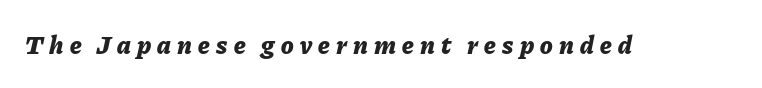
Plenty of ink on the page — the face is bold. The glyphs look as if they've been sheared to an angle. The strip under each line holds only bare page. Inter-character spacing is expanded well beyond the font's built-in metrics.
